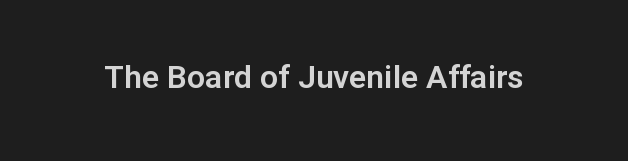
The image shows 32 px sans-serif type, upright; set normal letter spacing, not underlined; low stroke contrast and a medium x-height.
